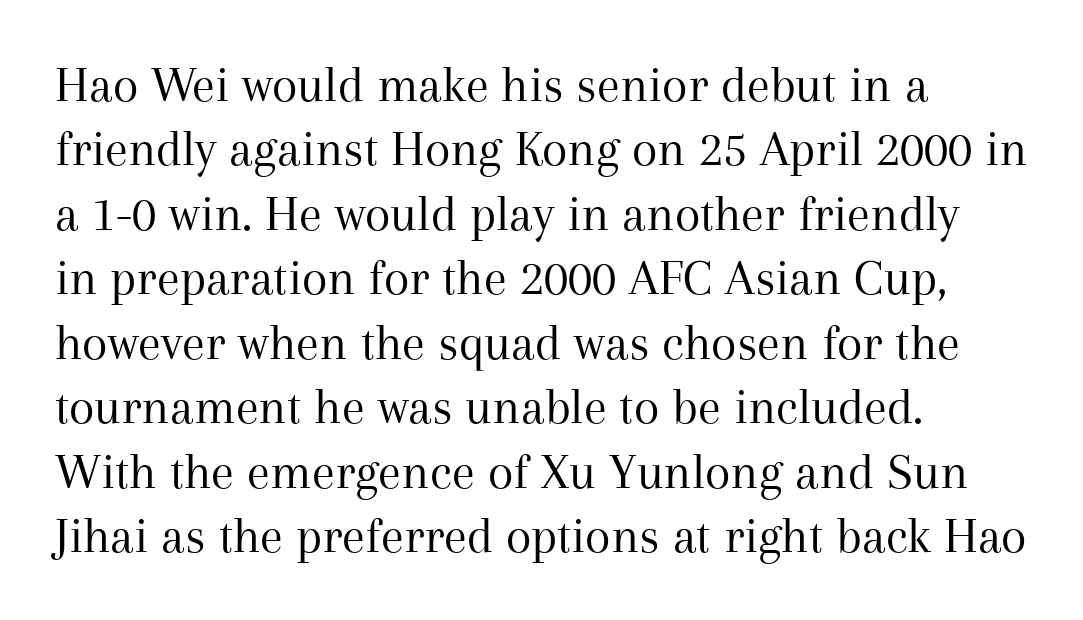
Q: Is the text bold? A: No.
Q: Is the text italic (slanted)? A: No, it is upright.
Q: Is the typeface a serif or a sans-serif typeface? A: Serif.
Q: Is the text underlined? A: No.
Q: How is the paragraph aligned? A: Left-aligned.
Q: Is the spacing between letters normal or unusually wide? A: Normal.
Q: Width (condensed, normal, or wide)? A: Normal.
Q: Stroke contrast? A: Medium.
Q: x-height? A: Medium.
Q: Monospaced? A: No.
